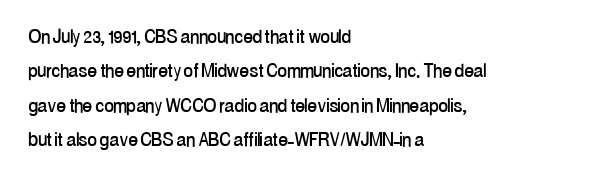
Q: Is the text italic (slanted)? A: No, it is upright.
Q: Is the text underlined? A: No.
Q: How is the paragraph aligned? A: Left-aligned.
Q: Is the spacing between letters normal or unusually wide? A: Normal.
Q: Is the spacing between lines tight, normal or loose? A: Normal.
